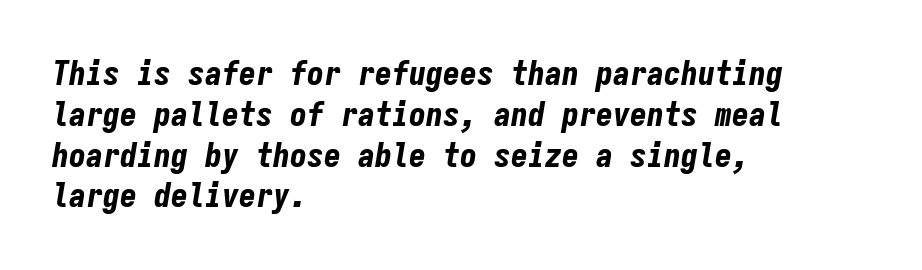
The image shows 34 px bold, condensed type, italic (leaning right), monospaced; set left-aligned, line spacing 1.2x, normal letter spacing, not underlined; low stroke contrast and a medium x-height.
